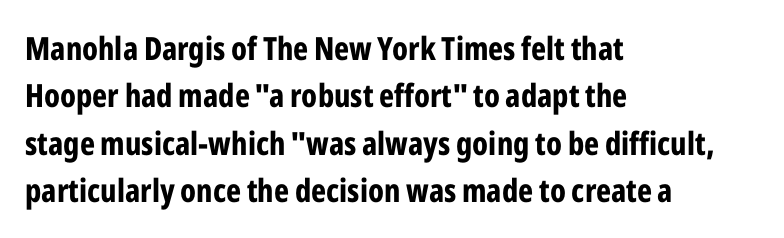
Q: Is the text bold? A: Yes.
Q: Is the text italic (slanted)? A: No, it is upright.
Q: Is the typeface a serif or a sans-serif typeface? A: Sans-serif.
Q: Is the text underlined? A: No.
Q: How is the paragraph aligned? A: Left-aligned.
Q: Is the spacing between letters normal or unusually wide? A: Normal.
Q: Is the spacing between lines tight, normal or loose? A: Normal.
Q: Width (condensed, normal, or wide)? A: Condensed.
Q: Stroke contrast? A: Low.
Q: x-height? A: Medium.
Q: Monospaced? A: No.
